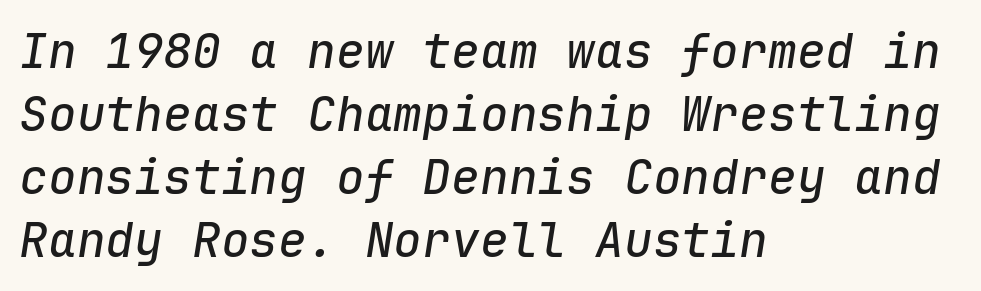
Baseline-to-baseline distance is the conventional proportion of letter height. Descenders are the only things crossing below the line. The typography opts for an oblique posture over an upright one. Is this a fixed-width face? Yes — each glyph sits in an identical cell. Caption: standard tracking, unaltered.
